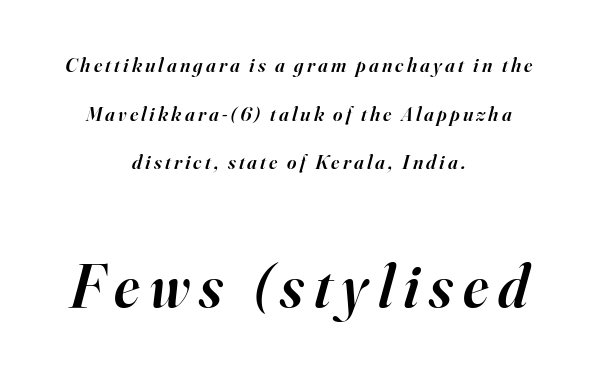
The image shows 61 px semibold serif type, italic (leaning right); set centered, loose line spacing (2.43x), not underlined; the second (bottom) block is 3.05x larger; high stroke contrast and a small x-height.
